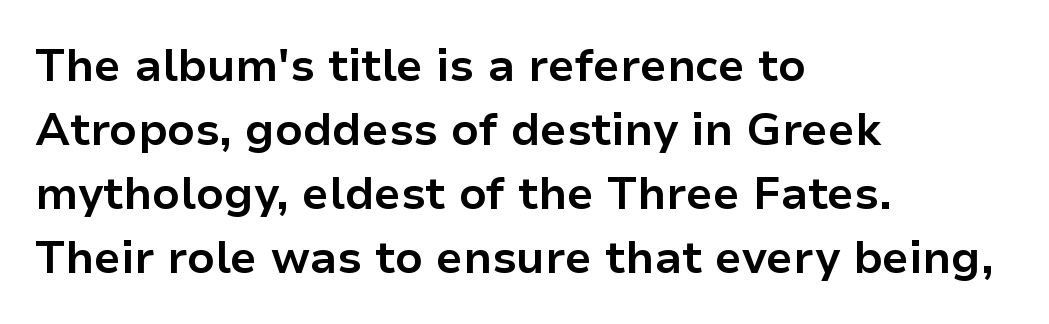
The image shows 45 px bold sans-serif type, upright; set left-aligned, normal line spacing (1.42x), normal letter spacing, not underlined; low stroke contrast and a medium x-height.
